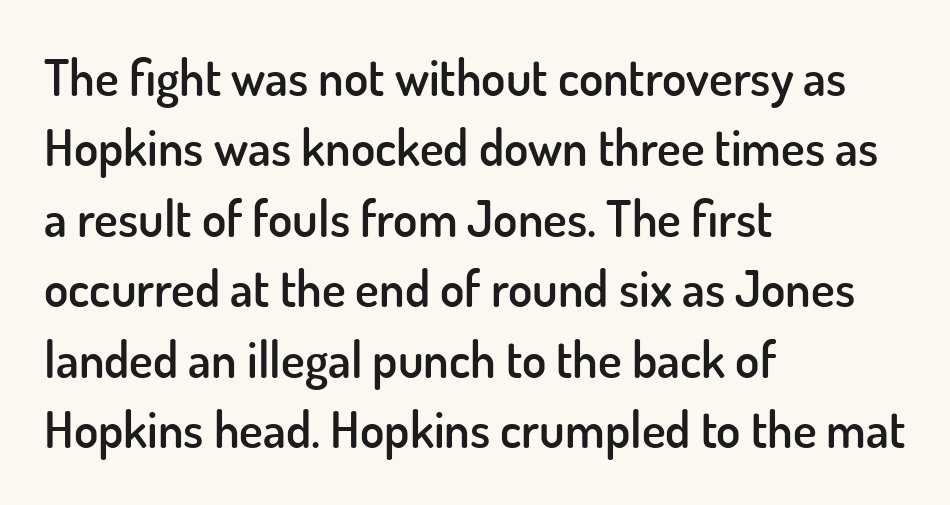
{"serif": "no", "italic": "no", "bold": "semi", "weight": "semibold", "width": "normal", "stroke_contrast": "low", "x_height": "small", "monospaced": "no", "underline": "no", "align": "left", "line_spacing": "normal", "line_spacing_ratio": 1.41, "letter_spacing": "normal", "letter_spacing_em": 0.0, "glyph_px": 50}
